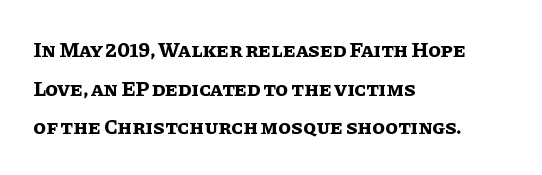
{"italic": "no", "bold": "yes", "underline": "no", "align": "left", "line_spacing_ratio": 1.84, "letter_spacing": "normal", "letter_spacing_em": 0.0, "glyph_px": 21}
